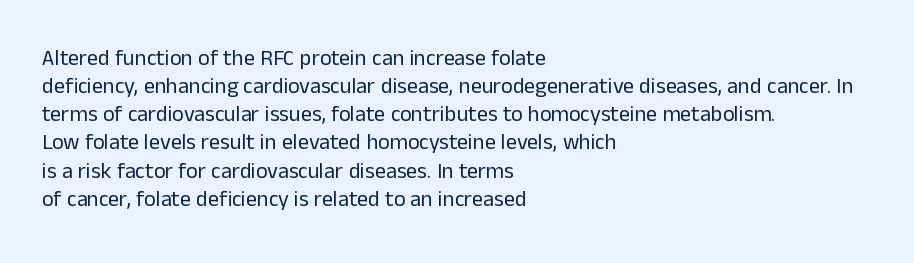
{"italic": "no", "bold": "no", "underline": "no", "align": "left", "line_spacing": "normal", "line_spacing_ratio": 1.28, "letter_spacing": "normal", "letter_spacing_em": 0.0, "glyph_px": 22}
